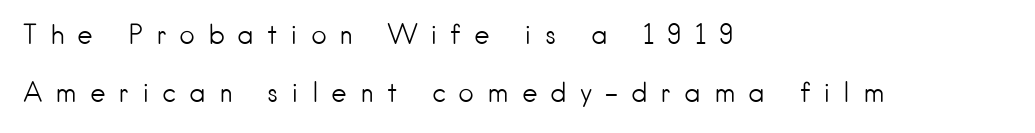
{"italic": "no", "bold": "no", "underline": "no", "align": "left", "line_spacing": "loose", "line_spacing_ratio": 2.16, "letter_spacing": "wide", "letter_spacing_em": 0.47, "glyph_px": 27}
